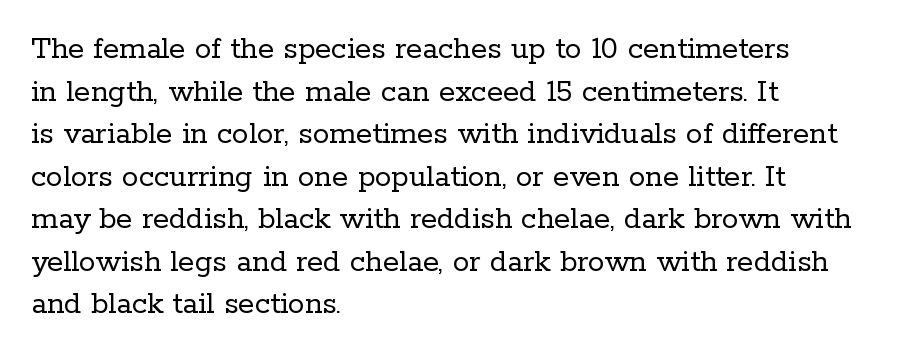
Reading down the block, your eye returns to a fixed left position each line. Honestly, the row spacing looks completely unremarkable. The passage shown is typed in a proportional face where columns would drift. The characters are drawn with everyday or finer stroke widths. Glance below the letters and you will spot only blank space.
